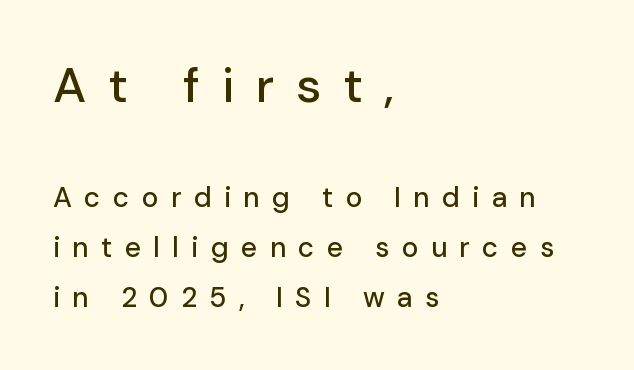
Which of the two is more prominent by size? The first, at the top. Compared with typical body copy, the letter spacing here is much looser. The space directly below the letters is spotless. If you drew a ruler down the left edge, every line would touch it.
